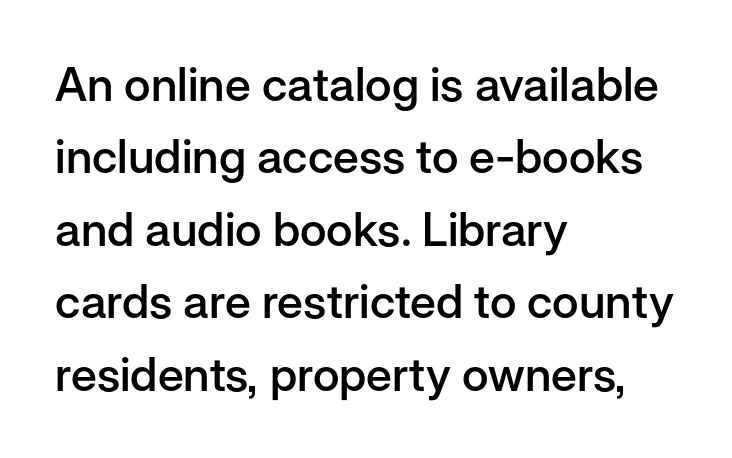
{"serif": "no", "italic": "no", "bold": "semi", "weight": "semibold", "width": "normal", "stroke_contrast": "low", "x_height": "medium", "monospaced": "no", "underline": "no", "align": "left", "line_spacing": "normal", "line_spacing_ratio": 1.54, "letter_spacing": "normal", "letter_spacing_em": 0.0, "glyph_px": 47}
